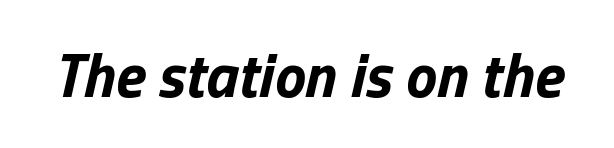
The image shows 62 px bold type, italic (leaning right); set normal letter spacing, not underlined; low stroke contrast and a medium x-height.
